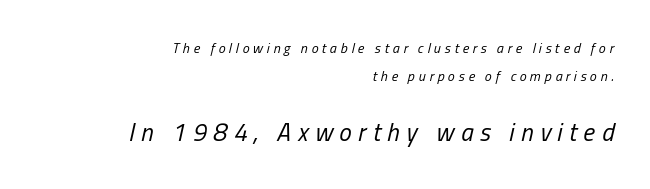
The image shows 25 px text type, italic (leaning right); set right-aligned, loose line spacing (1.97x), unusually wide letter spacing (+0.26 em), not underlined; the second (bottom) block is 1.79x larger.
